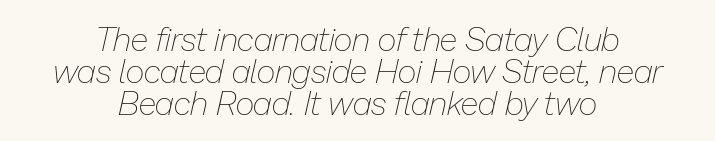
Vertical stems look standard width or narrower in stroke. Decoration check: the copy has no underline. Horizontal bands of white between lines are thin slivers. Visually the block forms a symmetrical silhouette, jagged on both flanks. Each letter keeps its own natural width here, so spacing adapts to shape.
